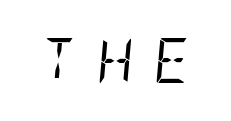
Plain, unruled lines of type. Someone cranked the tracking dial way up on this one. Nothing heavy about these letters — not bold at all. You can tell it's italic because the verticals aren't actually vertical.
